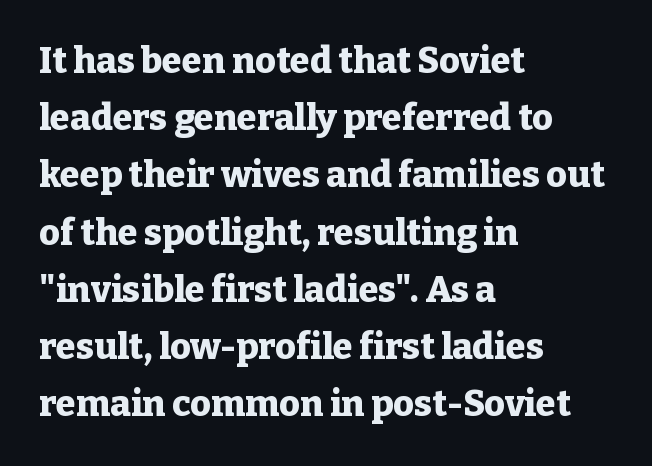
Q: Is the text bold? A: Yes.
Q: Is the text italic (slanted)? A: No, it is upright.
Q: Is the typeface a serif or a sans-serif typeface? A: Serif.
Q: Is the text underlined? A: No.
Q: How is the paragraph aligned? A: Left-aligned.
Q: Is the spacing between letters normal or unusually wide? A: Normal.
Q: Is the spacing between lines tight, normal or loose? A: Normal.
Q: Width (condensed, normal, or wide)? A: Normal.
Q: Stroke contrast? A: Low.
Q: x-height? A: Medium.
Q: Monospaced? A: No.
